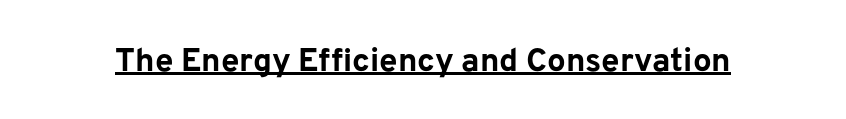
Q: Is the text bold? A: Yes.
Q: Is the text italic (slanted)? A: No, it is upright.
Q: Is the typeface a serif or a sans-serif typeface? A: Sans-serif.
Q: Is the text underlined? A: Yes.
Q: Is the spacing between letters normal or unusually wide? A: Normal.
Q: Width (condensed, normal, or wide)? A: Normal.
Q: Stroke contrast? A: Low.
Q: x-height? A: Medium.
Q: Monospaced? A: No.
